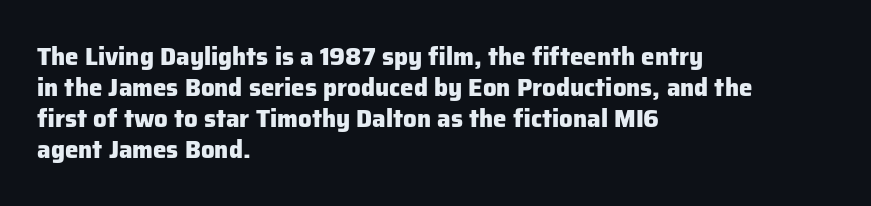
Q: Is the text bold? A: Yes.
Q: Is the text italic (slanted)? A: No, it is upright.
Q: Is the text underlined? A: No.
Q: How is the paragraph aligned? A: Left-aligned.
Q: Is the spacing between letters normal or unusually wide? A: Normal.
Q: Is the spacing between lines tight, normal or loose? A: Normal.
